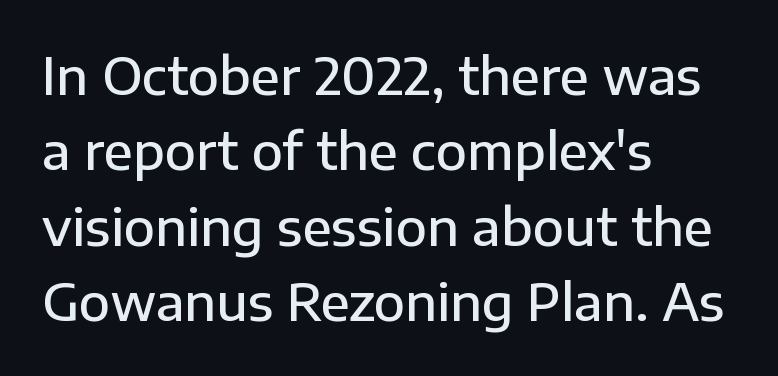
All the whitespace from short lines collects on the right. The letterforms sit shoulder to shoulder at normal distance. The foot of each line stays bare and open. Vertically, the passage feels balanced, rows spaced as you'd expect. What weight is shown? A semibold, between regular and bold. Character widths vary here, with narrow letters taking less room than wide ones.
